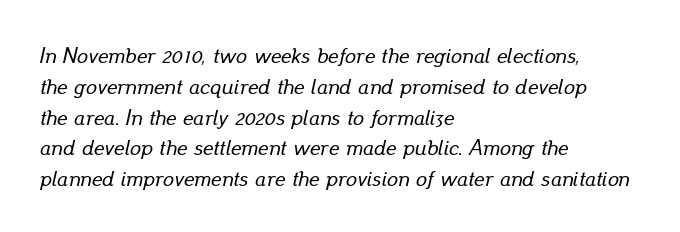
{"italic": "yes", "lean": "right", "slant_degrees": 13, "underline": "no", "align": "left", "line_spacing": "normal", "line_spacing_ratio": 1.4, "letter_spacing": "normal", "letter_spacing_em": 0.0, "glyph_px": 22}
